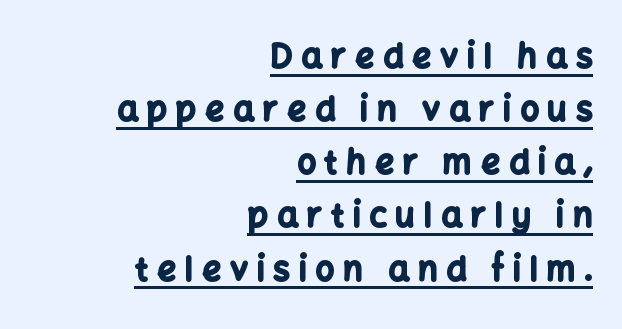
{"serif": "no", "italic": "no", "bold": "yes", "weight": "bold", "width": "normal", "stroke_contrast": "low", "x_height": "medium", "monospaced": "no", "underline": "yes", "align": "right", "line_spacing": "normal", "line_spacing_ratio": 1.61, "letter_spacing": "wide", "letter_spacing_em": 0.27, "glyph_px": 33}
